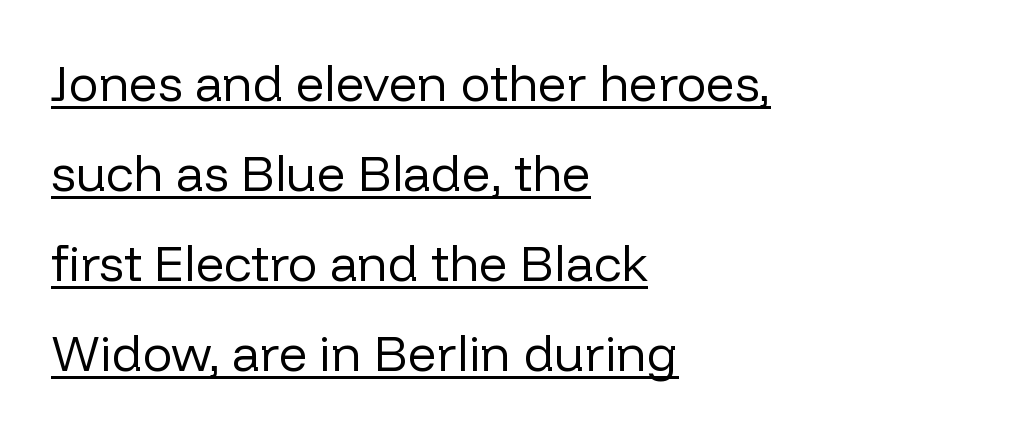
This rendering leaves character spacing at its baseline value. Ink coverage per letter is moderate at most. The characters display no serif detailing; their extremities are plain. The face used here appears with an underline applied.
